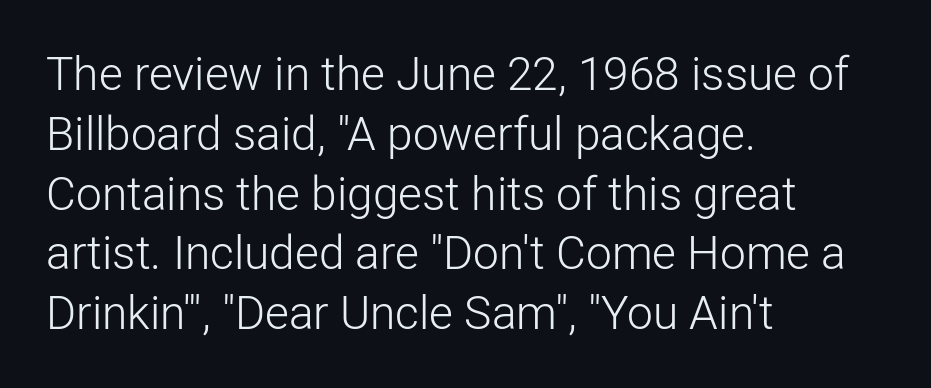
The image shows 46 px light sans-serif type, upright; set left-aligned, normal line spacing (1.3x), normal letter spacing, not underlined; low stroke contrast and a medium x-height.
